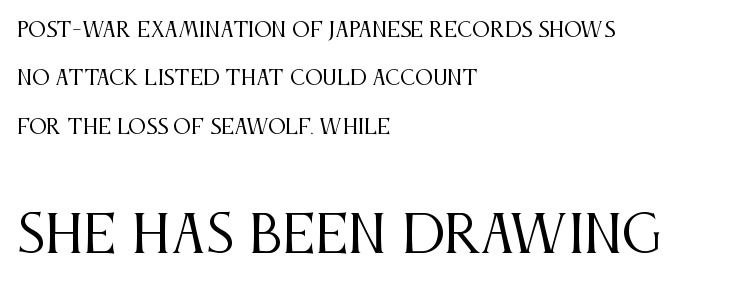
Q: Is the text bold? A: No.
Q: Is the text italic (slanted)? A: No, it is upright.
Q: Is the typeface a serif or a sans-serif typeface? A: Serif.
Q: Is the text underlined? A: No.
Q: How is the paragraph aligned? A: Left-aligned.
Q: Is the spacing between letters normal or unusually wide? A: Normal.
Q: Is the spacing between lines tight, normal or loose? A: Loose.
Q: Which block of text is set in a larger size, the first (top) or the second (bottom)? A: The second (bottom) one.
Q: Width (condensed, normal, or wide)? A: Condensed.
Q: Stroke contrast? A: Medium.
Q: x-height? A: Large.
Q: Monospaced? A: No.
